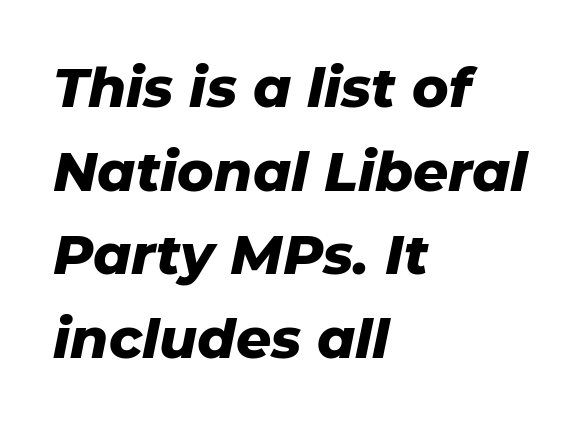
Descender tails drop into unmarked territory. In terms of letterspacing, this is plain default setting. Each new line begins a customary step beneath the previous one. Strong, thick strokes mark this as bold type. The rendering uses natural spacing where letterforms have individual widths.
